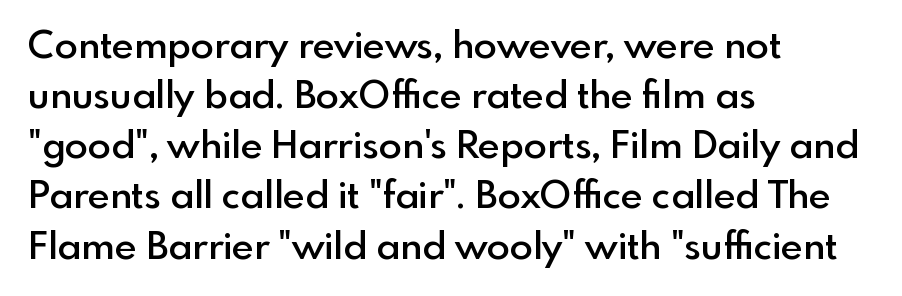
The image shows 38 px semibold sans-serif type, upright; set left-aligned, normal line spacing (1.32x), normal letter spacing, not underlined; a small x-height.
